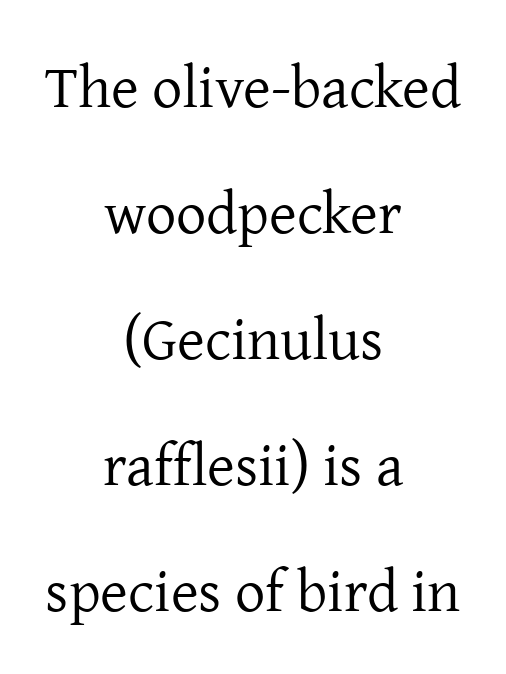
Q: Is the text bold? A: No.
Q: Is the text italic (slanted)? A: No, it is upright.
Q: Is the typeface a serif or a sans-serif typeface? A: Serif.
Q: Is the text underlined? A: No.
Q: How is the paragraph aligned? A: Centered.
Q: Is the spacing between letters normal or unusually wide? A: Normal.
Q: Is the spacing between lines tight, normal or loose? A: Loose.
Q: Width (condensed, normal, or wide)? A: Normal.
Q: Stroke contrast? A: Low.
Q: x-height? A: Medium.
Q: Monospaced? A: No.
